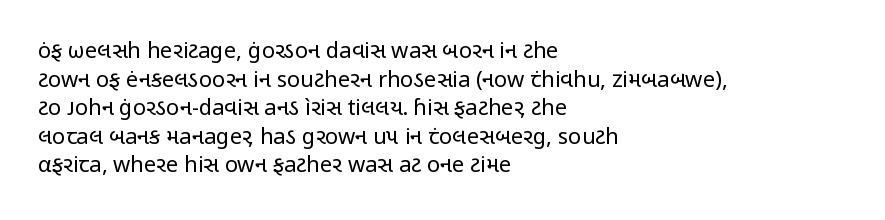
The image shows 22 px text type, upright; set left-aligned, normal line spacing (1.3x), normal letter spacing, not underlined.
